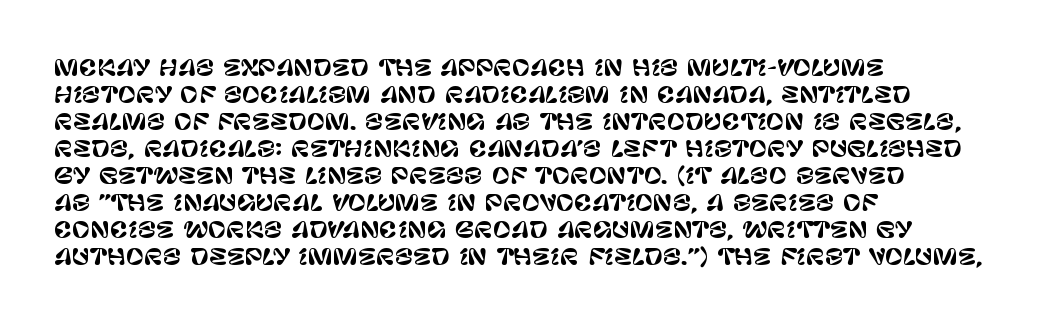
Q: Is the text italic (slanted)? A: Yes.
Q: Is the text underlined? A: No.
Q: How is the paragraph aligned? A: Left-aligned.
Q: Is the spacing between letters normal or unusually wide? A: Normal.
